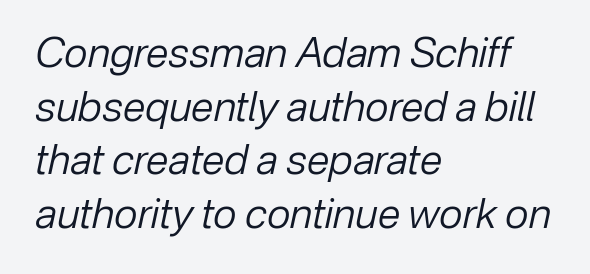
Anything drawn beneath the words? Only blank space. The rendering anchors every line to the left-hand side. The letters advance in unequal steps, a hallmark of proportional type. One glance says typical: line gaps are just what's usual. Notice how the stems are inclined rather than vertical — that's the hallmark of italics.
